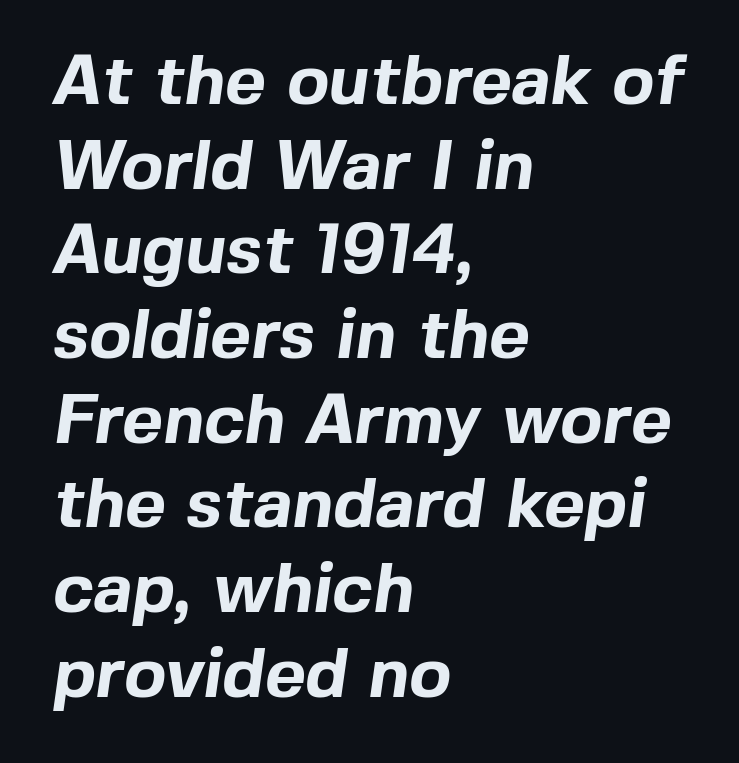
The image shows 70 px bold sans-serif type; set left-aligned, line spacing 1.21x, normal letter spacing, not underlined; a medium x-height.
